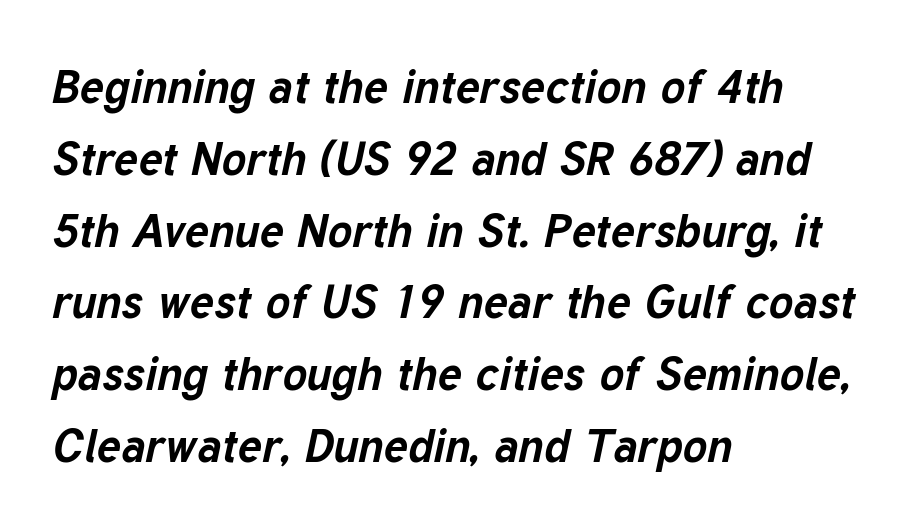
This rendering uses left alignment, leaving the right contour irregular. Yep, that's italic — everything's leaning. The space directly below the letters is spotless. The block of text has a typical density, with ordinary space between rows. Is this a fixed-width face? No — the glyphs have proportional, varying widths.
